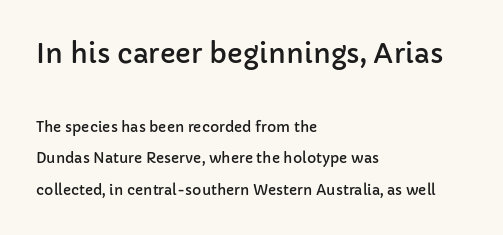
Q: Is the text italic (slanted)? A: No, it is upright.
Q: Is the text underlined? A: No.
Q: How is the paragraph aligned? A: Left-aligned.
Q: Is the spacing between letters normal or unusually wide? A: Normal.
Q: Is the spacing between lines tight, normal or loose? A: Loose.
Q: Which block of text is set in a larger size, the first (top) or the second (bottom)? A: The first (top) one.
